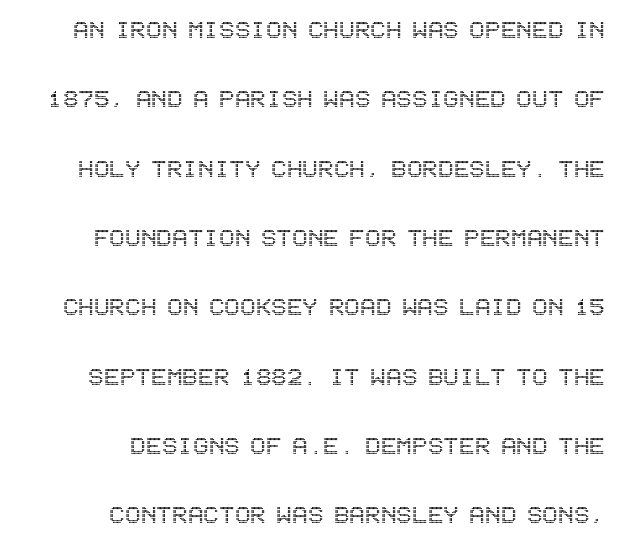
Q: Is the text italic (slanted)? A: No, it is upright.
Q: Is the text underlined? A: No.
Q: How is the paragraph aligned? A: Right-aligned.
Q: Is the spacing between letters normal or unusually wide? A: Normal.
Q: Is the spacing between lines tight, normal or loose? A: Loose.
Q: Width (condensed, normal, or wide)? A: Condensed.
Q: x-height? A: Large.
